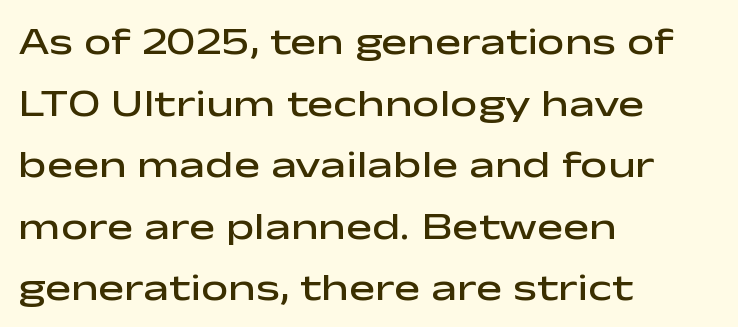
Q: Is the text bold? A: Semi-bold.
Q: Is the text italic (slanted)? A: No, it is upright.
Q: Is the typeface a serif or a sans-serif typeface? A: Sans-serif.
Q: Is the text underlined? A: No.
Q: How is the paragraph aligned? A: Left-aligned.
Q: Is the spacing between letters normal or unusually wide? A: Normal.
Q: Is the spacing between lines tight, normal or loose? A: Normal.
Q: Width (condensed, normal, or wide)? A: Wide.
Q: Stroke contrast? A: Low.
Q: x-height? A: Medium.
Q: Monospaced? A: No.
